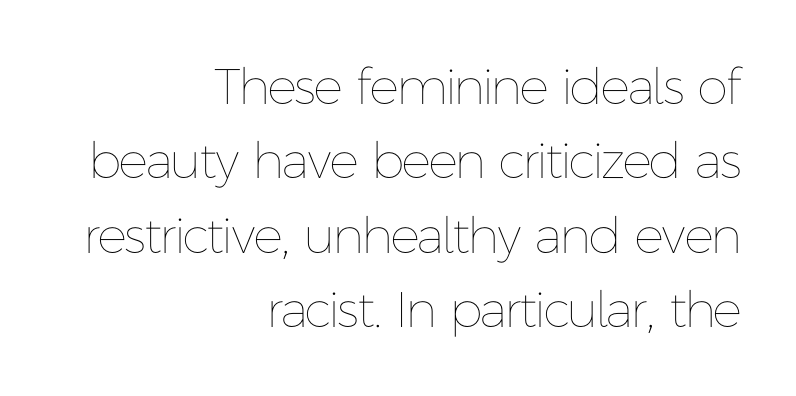
{"italic": "no", "bold": "no", "weight": "thin", "width": "normal", "stroke_contrast": "low", "x_height": "medium", "monospaced": "no", "underline": "no", "align": "right", "line_spacing": "normal", "line_spacing_ratio": 1.49, "letter_spacing": "normal", "letter_spacing_em": 0.0, "glyph_px": 50}
